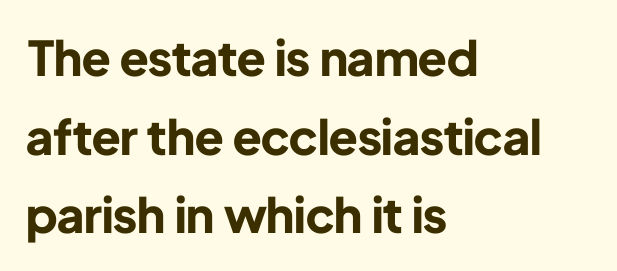
Short and long lines alike share a common starting point at left. Every stem runs plumb, perpendicular to the baseline. Examine the stroke ends and you'll find no serifs. The rendering uses a bold face; every stroke is thick and dark. Tracking here is standard; glyphs follow each other at the usual distance. Reading down the column, the eye jumps a familiar distance to each next line.
